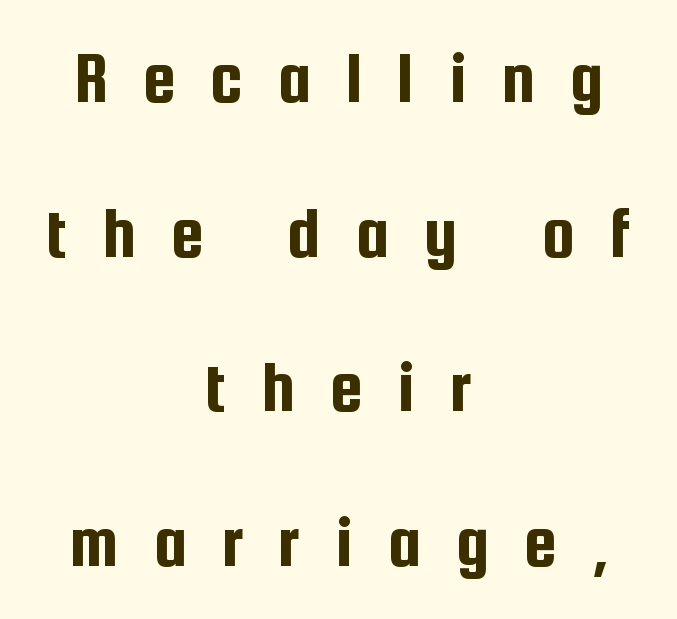
The image shows 74 px condensed sans-serif type, upright; set centered, loose line spacing (2.09x), unusually wide letter spacing (+0.47 em), not underlined; low stroke contrast and a medium x-height.
